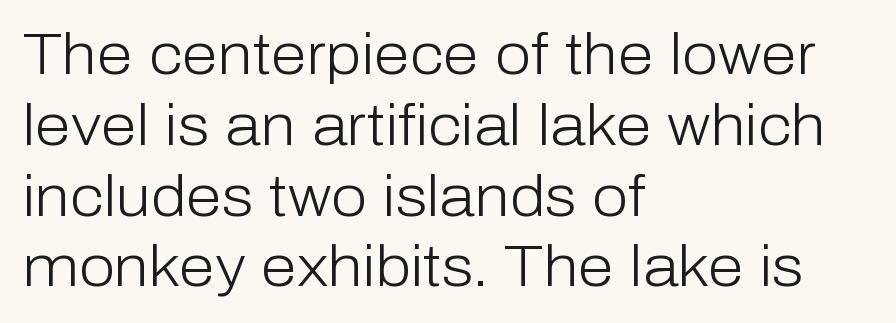
This rendering employs a face without finishing strokes, i.e., a sans-serif. Only glyphs here, with clear space below each row. Reading down the block, your eye returns to a fixed left position each line. Here the glyphs are tracked normally, forming tight word shapes. Nothing heavy about these letters — not bold at all.
